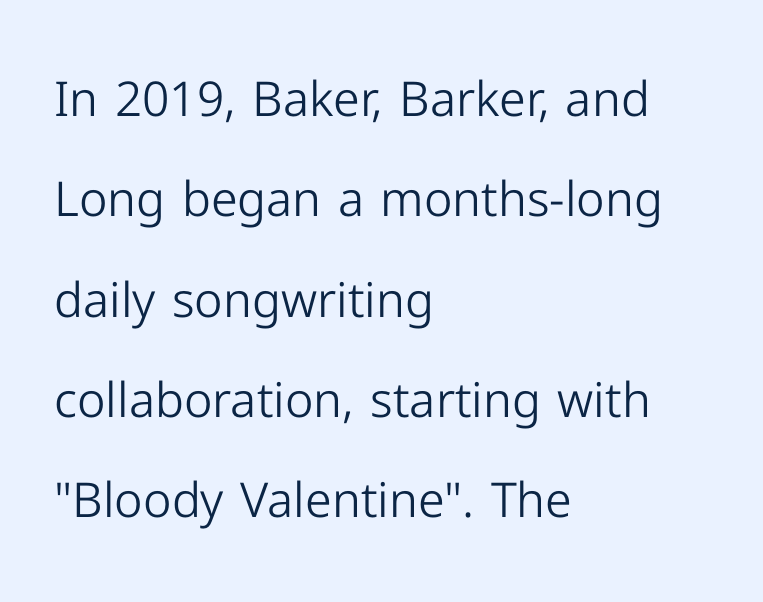
Each row of text sits above clean, open space. Upright lettering throughout. Type style note: lacks serifs. This rendering leaves character spacing at its baseline value.
